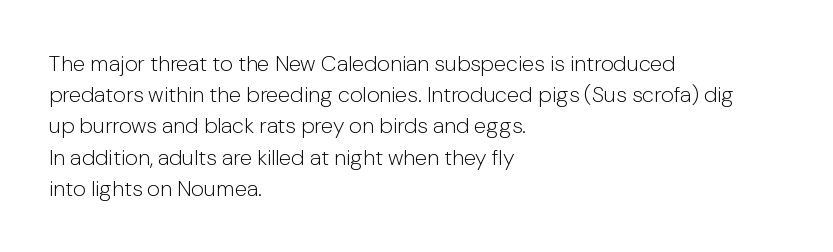
{"italic": "no", "bold": "no", "underline": "no", "align": "left", "line_spacing": "normal", "line_spacing_ratio": 1.42, "letter_spacing": "normal", "letter_spacing_em": 0.0, "glyph_px": 22}
